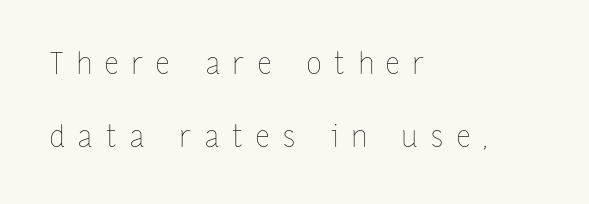
Q: Is the text bold? A: No.
Q: Is the text italic (slanted)? A: No, it is upright.
Q: Is the text underlined? A: No.
Q: How is the paragraph aligned? A: Left-aligned.
Q: Is the spacing between letters normal or unusually wide? A: Unusually wide.
Q: Is the spacing between lines tight, normal or loose? A: Loose.
Q: Width (condensed, normal, or wide)? A: Condensed.
Q: Stroke contrast? A: Low.
Q: x-height? A: Medium.
Q: Monospaced? A: No.
